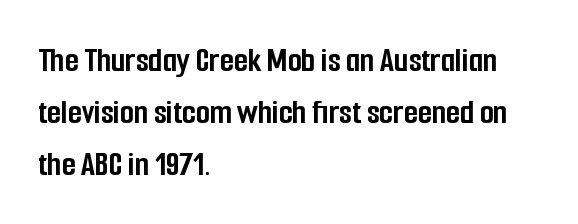
Q: Is the text bold? A: Yes.
Q: Is the text italic (slanted)? A: No, it is upright.
Q: Is the typeface a serif or a sans-serif typeface? A: Sans-serif.
Q: Is the text underlined? A: No.
Q: How is the paragraph aligned? A: Left-aligned.
Q: Is the spacing between letters normal or unusually wide? A: Normal.
Q: Is the spacing between lines tight, normal or loose? A: Normal.
Q: Width (condensed, normal, or wide)? A: Condensed.
Q: Stroke contrast? A: Low.
Q: x-height? A: Medium.
Q: Monospaced? A: No.
